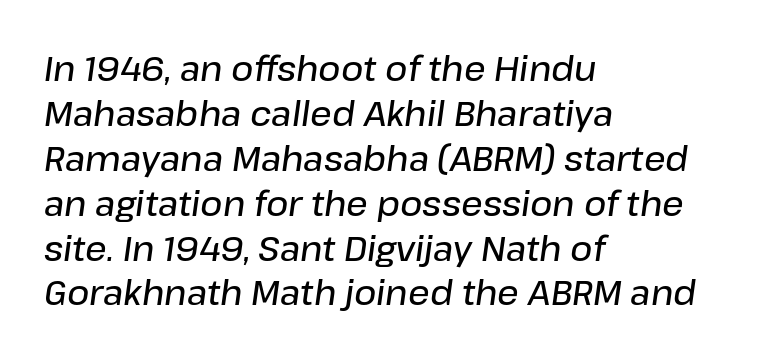
Q: Is the text bold? A: Semi-bold.
Q: Is the text italic (slanted)? A: Yes, it leans right by about 8 degrees.
Q: Is the text underlined? A: No.
Q: How is the paragraph aligned? A: Left-aligned.
Q: Is the spacing between letters normal or unusually wide? A: Normal.
Q: Is the spacing between lines tight, normal or loose? A: Normal.
Q: Width (condensed, normal, or wide)? A: Normal.
Q: Stroke contrast? A: Low.
Q: x-height? A: Medium.
Q: Monospaced? A: No.
